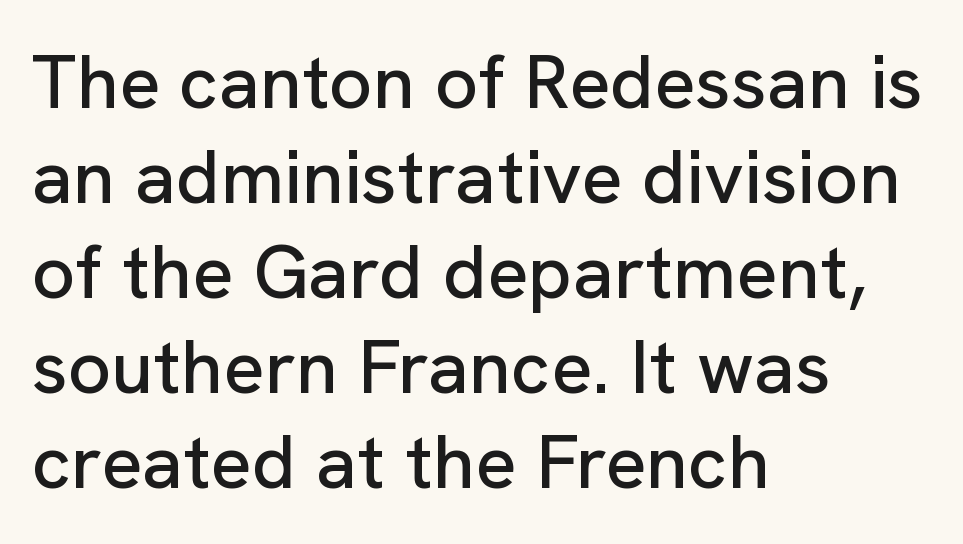
This sample is left-justified, so line endings fall wherever the words run out. Proportional: the letters do not fall into vertical columns. Descender tails drop into unmarked territory. One glance says typical: line gaps are just what's usual. Italic: no, the glyphs are upright roman. Is the letter spacing exaggerated? No — it looks like the ordinary default.
